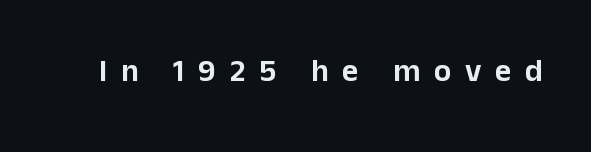
Q: Is the text italic (slanted)? A: No, it is upright.
Q: Is the typeface a serif or a sans-serif typeface? A: Sans-serif.
Q: Is the text underlined? A: No.
Q: Is the spacing between letters normal or unusually wide? A: Unusually wide.
Q: Width (condensed, normal, or wide)? A: Normal.
Q: Stroke contrast? A: Low.
Q: x-height? A: Medium.
Q: Monospaced? A: No.
